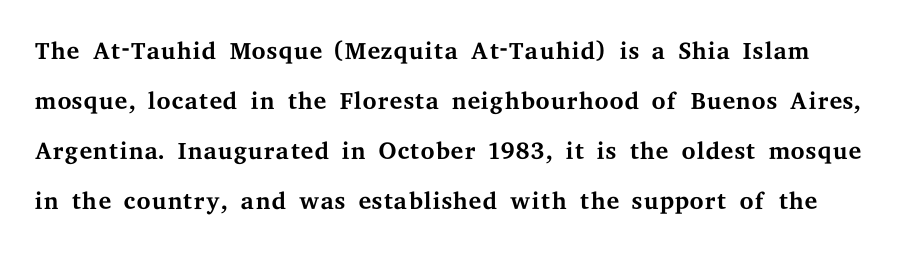
The image shows 36 px regular-weight, wide serif type, upright; set normal line spacing (1.39x), normal letter spacing, not underlined; medium stroke contrast and a medium x-height.
